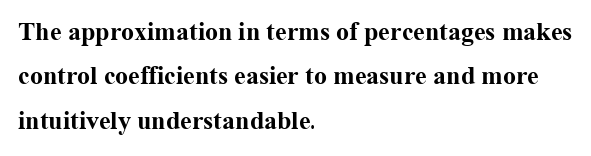
Q: Is the text bold? A: Yes.
Q: Is the text italic (slanted)? A: No, it is upright.
Q: Is the text underlined? A: No.
Q: How is the paragraph aligned? A: Left-aligned.
Q: Is the spacing between letters normal or unusually wide? A: Normal.
